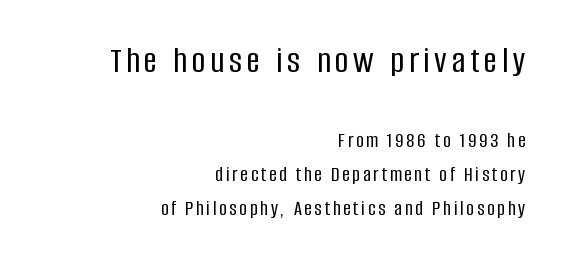
The image shows 37 px condensed sans-serif type, upright; set right-aligned, normal line spacing (1.62x), not underlined; the first (top) block is 1.76x larger; low stroke contrast and a large x-height.
